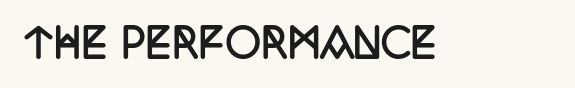
{"serif": "yes", "italic": "no", "bold": "yes", "weight": "semibold", "width": "condensed", "stroke_contrast": "low", "x_height": "large", "monospaced": "no", "underline": "no", "letter_spacing": "normal", "letter_spacing_em": 0.0, "glyph_px": 39}
